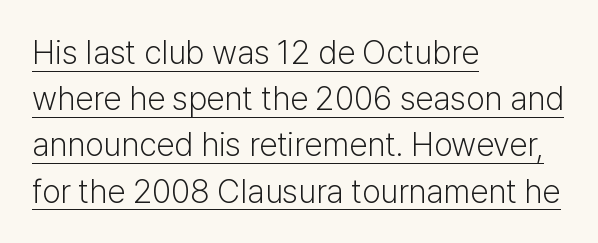
The lettering is marked with a stroke running underneath it. The font is comparable to plain body text, perhaps lighter. I'd call this a sans setting — the letters go barefoot. The lines are quadded left. Every character sits straight up, as roman type does. These lines are rendered in a variable-pitch font.
